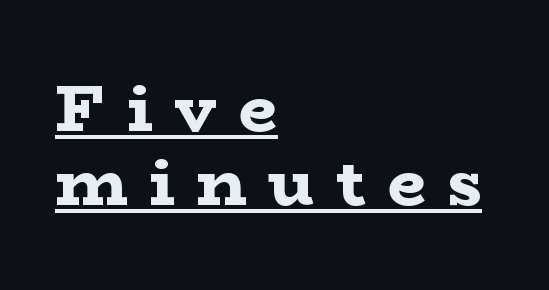
The rendering uses natural spacing where letterforms have individual widths. Do the letters lean? They stand straight. This is heavy type, rendered in bold. Students, note that the glyphs here are deliberately spaced far apart. Successive baselines arrive quickly, one right under another.
